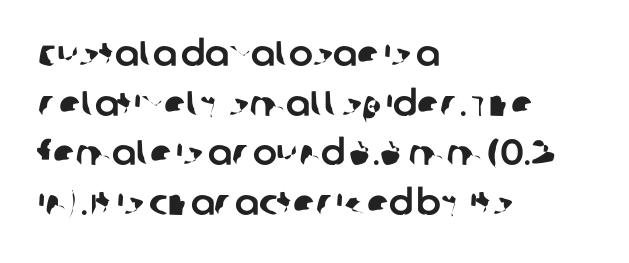
Q: Is the typeface a serif or a sans-serif typeface? A: Sans-serif.
Q: Is the text underlined? A: No.
Q: How is the paragraph aligned? A: Left-aligned.
Q: Is the spacing between letters normal or unusually wide? A: Normal.
Q: Is the spacing between lines tight, normal or loose? A: Normal.
Q: Width (condensed, normal, or wide)? A: Normal.
Q: Stroke contrast? A: Low.
Q: x-height? A: Large.
Q: Monospaced? A: No.
